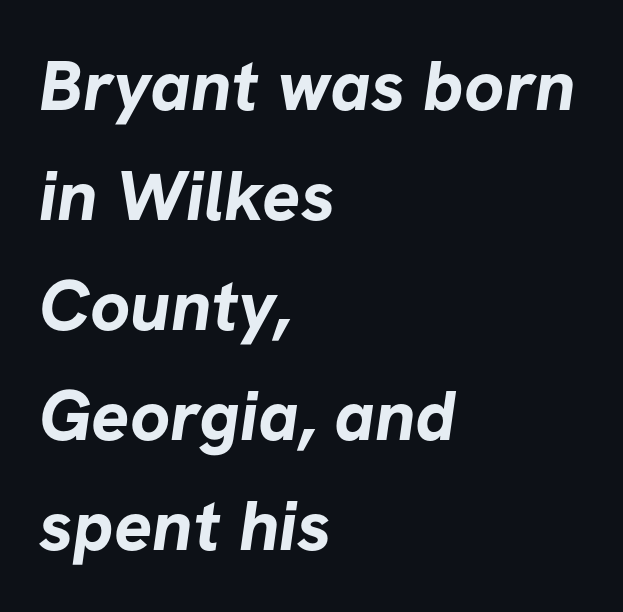
The image shows 71 px bold sans-serif type; set left-aligned, normal line spacing (1.55x), normal letter spacing, not underlined; low stroke contrast and a medium x-height.
